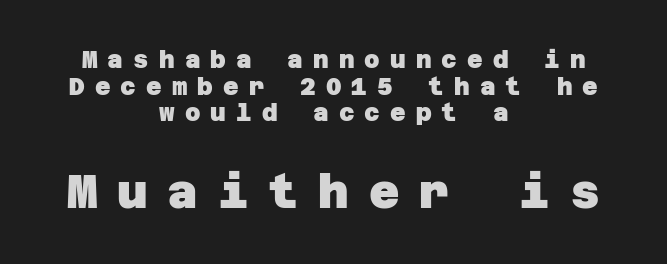
In terms of letterform style, serifs are entirely absent. Strokes here are thick enough to call this a true bold. The leading is snug, giving the passage a crowded texture. These lines stack symmetrically, like a column narrowing and widening about its center.
